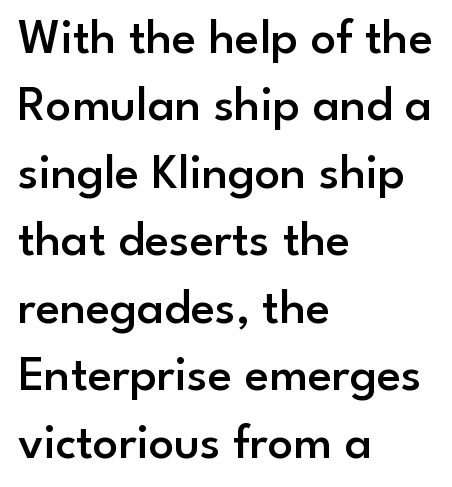
This sample uses a sans-serif face. Which margin do the lines hug? The left one — the right edge is uneven. Is the type bold? Partly — it's a semibold, heavier than regular but not fully bold. The rendering uses a moderate line-height, typical for paragraphs. Looks like regular typesetting: each glyph gets only the width it needs. Standard letterfit; no display-style spreading of the glyphs.
